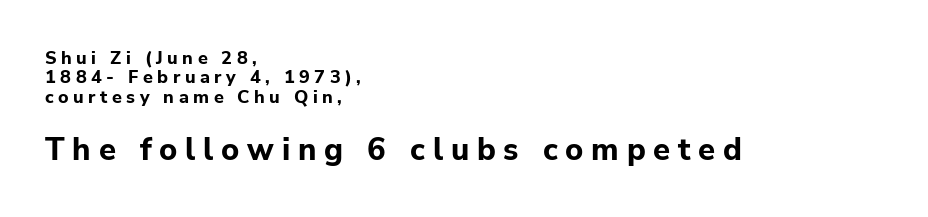
Check under the words: just untouched page. The space between consecutive lines is stingy. A student would call this left alignment; a typographer would say flush left, rag right. Is this a fixed-width face? No — the glyphs have proportional, varying widths. Visually, the bottom section dominates because its glyphs are scaled up. Italic? Not at all — the glyphs are vertical.
